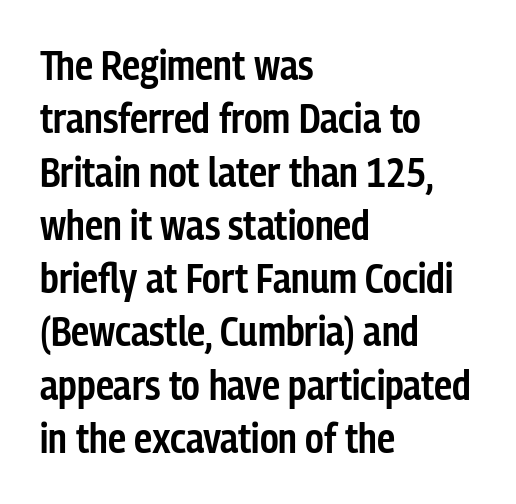
{"serif": "no", "italic": "no", "bold": "semi", "weight": "semibold", "width": "condensed", "stroke_contrast": "low", "x_height": "medium", "monospaced": "no", "underline": "no", "align": "left", "line_spacing": "normal", "line_spacing_ratio": 1.3, "letter_spacing": "normal", "letter_spacing_em": 0.0, "glyph_px": 41}
